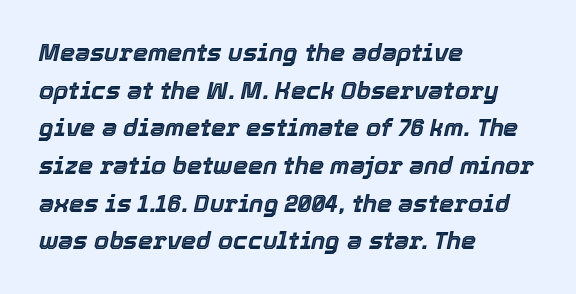
The image shows 24 px text type, italic (leaning right); set left-aligned, normal line spacing (1.57x), normal letter spacing, not underlined.
